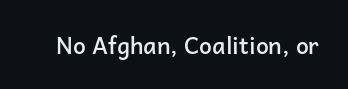
The image shows 23 px text type, upright; set normal letter spacing, not underlined.
